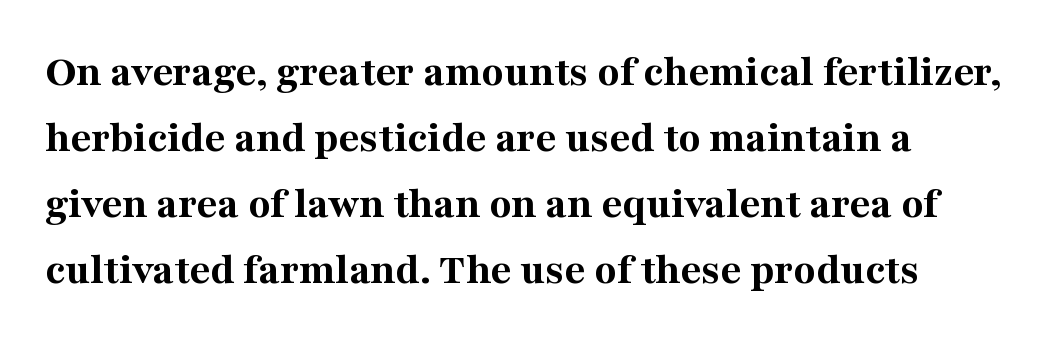
{"serif": "yes", "italic": "no", "bold": "yes", "weight": "bold", "width": "normal", "stroke_contrast": "medium", "x_height": "medium", "monospaced": "no", "underline": "no", "align": "left", "line_spacing": "normal", "line_spacing_ratio": 1.47, "letter_spacing": "normal", "letter_spacing_em": 0.0, "glyph_px": 45}
